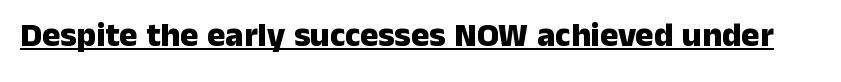
The tracking reads as untouched default to a designer's eye. This sample uses a sans-serif face. The font is running at its bold setting. Each letter keeps its own natural width here, so spacing adapts to shape.
